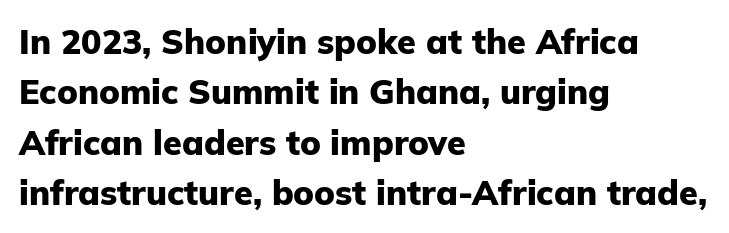
Grotesque or geometric, the face here clearly has no serifs. Vertical spacing — default. It's the straight-up-and-down kind of type. The face used here is proportionally spaced, like ordinary book or web type. Nobody drew a line under any word here. All the whitespace from short lines collects on the right.
